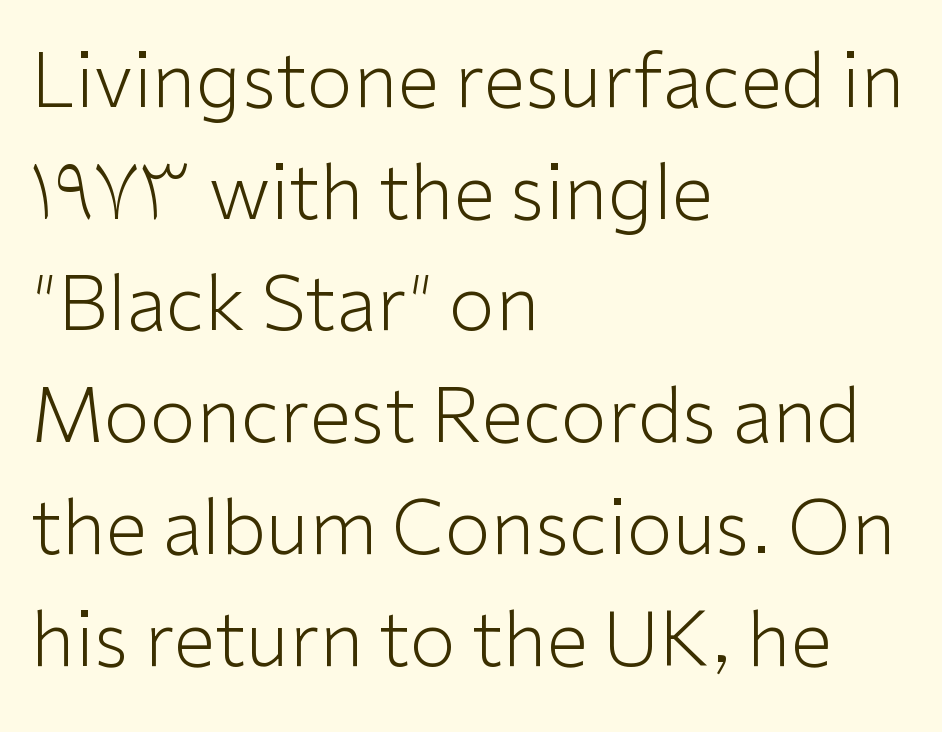
Q: Is the text bold? A: No.
Q: Is the text italic (slanted)? A: No, it is upright.
Q: Is the typeface a serif or a sans-serif typeface? A: Sans-serif.
Q: Is the text underlined? A: No.
Q: How is the paragraph aligned? A: Left-aligned.
Q: Is the spacing between letters normal or unusually wide? A: Normal.
Q: Is the spacing between lines tight, normal or loose? A: Normal.
Q: Width (condensed, normal, or wide)? A: Normal.
Q: Stroke contrast? A: Low.
Q: x-height? A: Medium.
Q: Monospaced? A: No.
